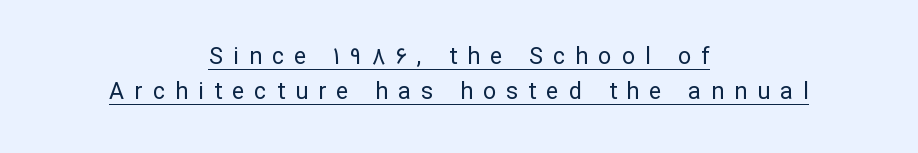
The image shows 23 px text type, upright; set centered, normal line spacing (1.53x), unusually wide letter spacing (+0.45 em), underlined.
